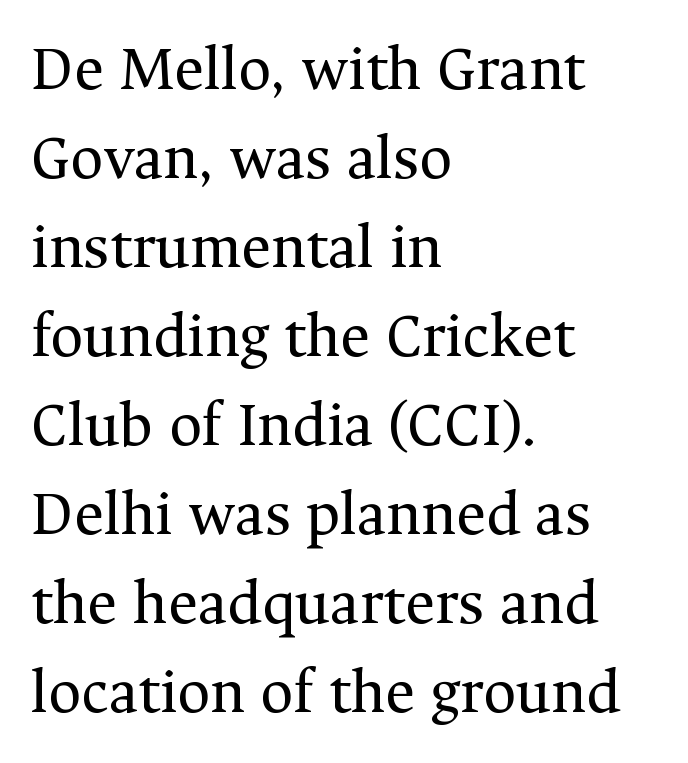
The image shows 64 px regular-weight serif type, upright; set left-aligned, normal line spacing (1.39x), normal letter spacing, not underlined; medium stroke contrast and a medium x-height.
